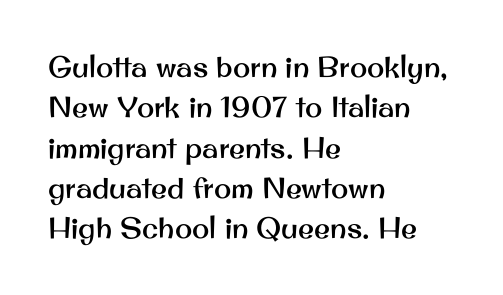
Italic? Not at all — the glyphs are vertical. What stands out about the letter spacing? Nothing — it is the standard amount. Short and long lines alike share a common starting point at left. Successive baselines arrive at the customary interval. A typesetter would call this proportional, since set widths differ per character.
